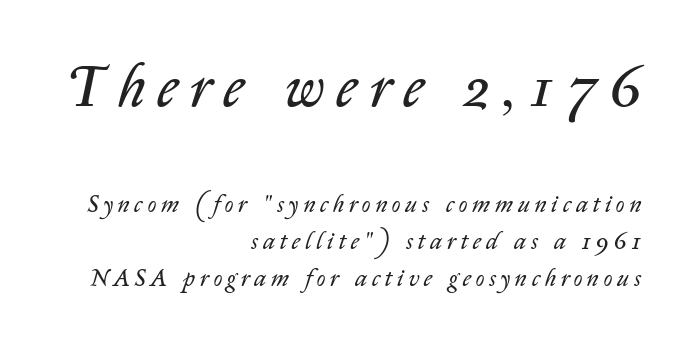
Scale decreases going downward across the two blocks. The paragraph has a hard right edge and a soft left edge. Character widths vary here, with narrow letters taking less room than wide ones. Is the stroke heavy? The answer is a plain regular-or-lighter.
